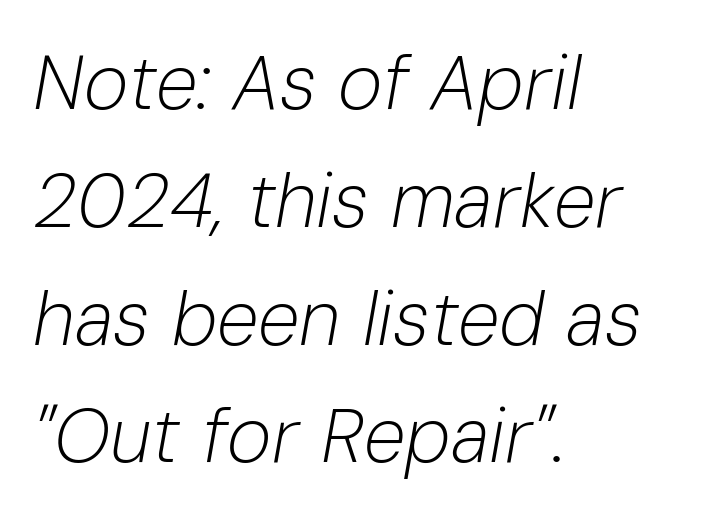
The image shows 76 px light type, italic (leaning right); set left-aligned, normal line spacing (1.55x), normal letter spacing, not underlined; low stroke contrast and a medium x-height.
